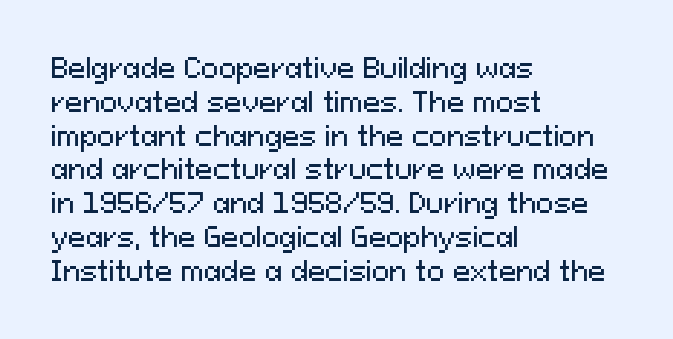
Q: Is the text italic (slanted)? A: No, it is upright.
Q: Is the text underlined? A: No.
Q: How is the paragraph aligned? A: Left-aligned.
Q: Is the spacing between letters normal or unusually wide? A: Normal.
Q: Is the spacing between lines tight, normal or loose? A: Normal.
